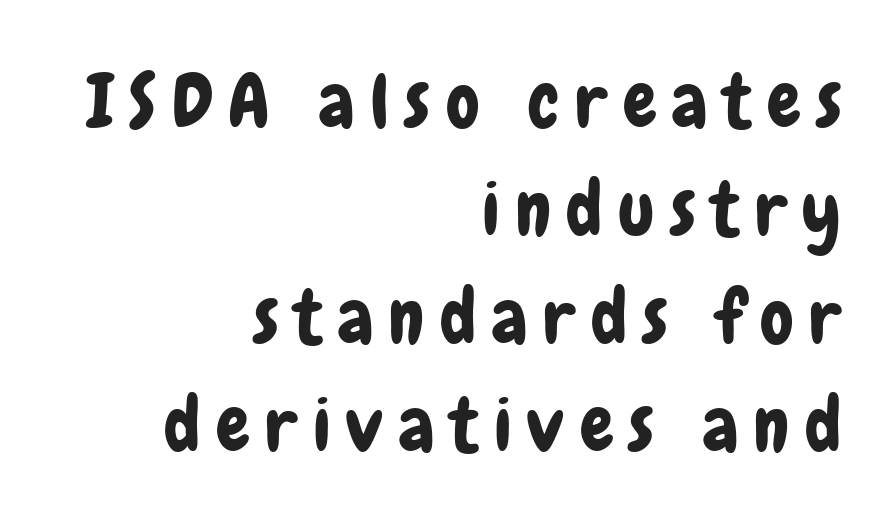
{"serif": "no", "italic": "no", "width": "condensed", "stroke_contrast": "low", "x_height": "medium", "monospaced": "no", "underline": "no", "align": "right", "line_spacing": "normal", "line_spacing_ratio": 1.44, "letter_spacing": "wide", "letter_spacing_em": 0.21, "glyph_px": 75}
